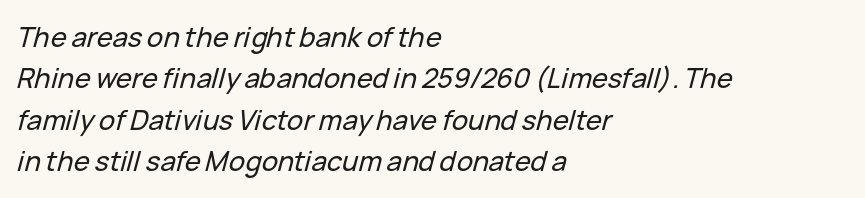
Q: Is the text italic (slanted)? A: Yes, it leans right by about 15 degrees.
Q: Is the text underlined? A: No.
Q: How is the paragraph aligned? A: Left-aligned.
Q: Is the spacing between letters normal or unusually wide? A: Normal.
Q: Is the spacing between lines tight, normal or loose? A: Normal.
